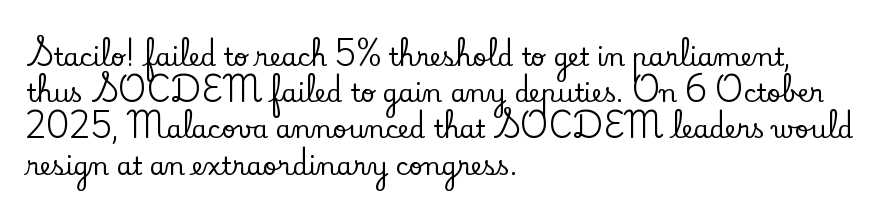
Q: Is the text italic (slanted)? A: No, it is upright.
Q: Is the text underlined? A: No.
Q: How is the paragraph aligned? A: Left-aligned.
Q: Is the spacing between letters normal or unusually wide? A: Normal.
Q: Is the spacing between lines tight, normal or loose? A: Normal.
